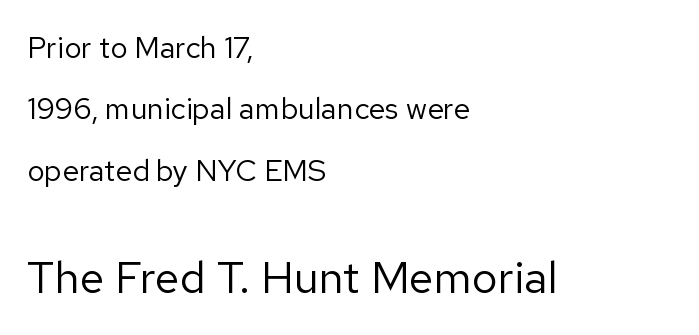
{"serif": "no", "italic": "no", "bold": "no", "weight": "regular", "width": "normal", "stroke_contrast": "low", "x_height": "medium", "monospaced": "no", "underline": "no", "align": "left", "line_spacing": "loose", "line_spacing_ratio": 2.05, "letter_spacing": "normal", "letter_spacing_em": 0.0, "larger_block": "second", "size_ratio": 1.5, "glyph_px": 45}
